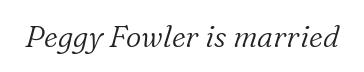
These lines are rendered in a variable-pitch font. Weight: regular or lighter. Descenders hang freely into open space. Students, note that the glyphs here touch the page at normal intervals. Old-style or modern, the face here clearly has serifs. Quick note: italic.
